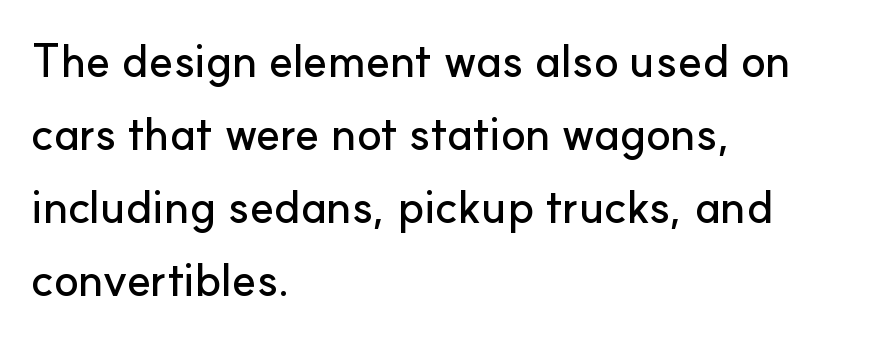
Q: Is the text italic (slanted)? A: No, it is upright.
Q: Is the typeface a serif or a sans-serif typeface? A: Sans-serif.
Q: Is the text underlined? A: No.
Q: How is the paragraph aligned? A: Left-aligned.
Q: Is the spacing between letters normal or unusually wide? A: Normal.
Q: Is the spacing between lines tight, normal or loose? A: Normal.
Q: Width (condensed, normal, or wide)? A: Normal.
Q: Stroke contrast? A: Low.
Q: x-height? A: Small.
Q: Monospaced? A: No.
